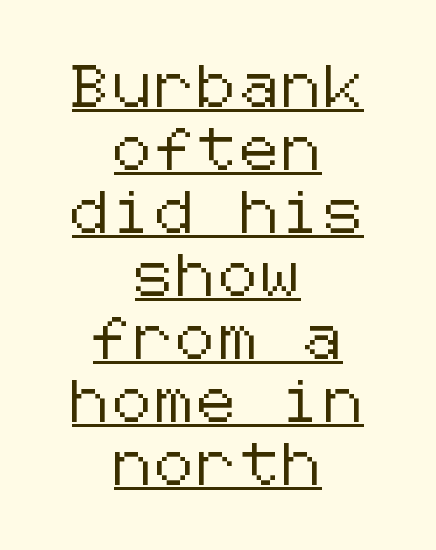
The image shows 42 px sans-serif type, upright; set centered, normal line spacing (1.5x), underlined; low stroke contrast and a medium x-height.
